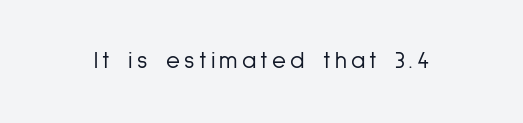
Q: Is the text bold? A: No.
Q: Is the text italic (slanted)? A: No, it is upright.
Q: Is the text underlined? A: No.
